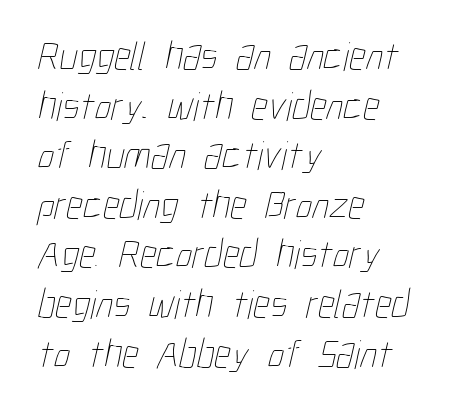
Q: Is the text bold? A: No.
Q: Is the text underlined? A: No.
Q: How is the paragraph aligned? A: Left-aligned.
Q: Is the spacing between letters normal or unusually wide? A: Normal.
Q: Width (condensed, normal, or wide)? A: Condensed.
Q: Stroke contrast? A: Low.
Q: x-height? A: Medium.
Q: Monospaced? A: No.
